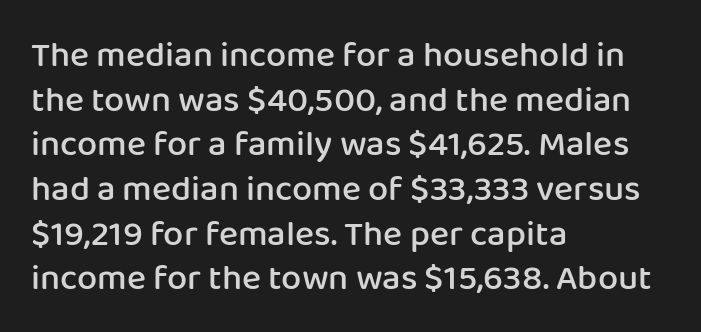
{"serif": "no", "italic": "no", "bold": "semi", "weight": "semibold", "width": "normal", "stroke_contrast": "low", "x_height": "medium", "monospaced": "no", "underline": "no", "align": "left", "line_spacing_ratio": 1.24, "letter_spacing": "normal", "letter_spacing_em": 0.0, "glyph_px": 36}
